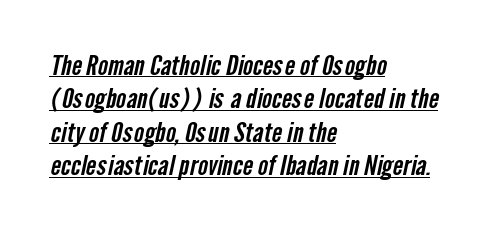
Words appear dense and cohesive because spacing is normal. Each line starts at the same left margin while the right side varies. A rule runs beneath these lines of type.
